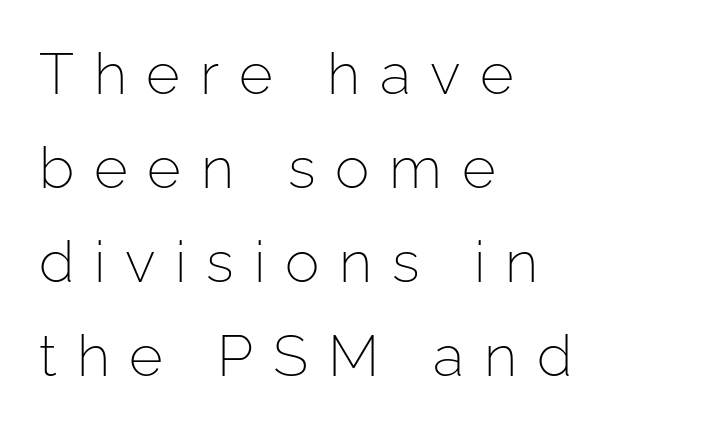
The image shows 58 px light sans-serif type, upright; set left-aligned, normal line spacing (1.62x), unusually wide letter spacing (+0.34 em), not underlined; low stroke contrast and a medium x-height.
